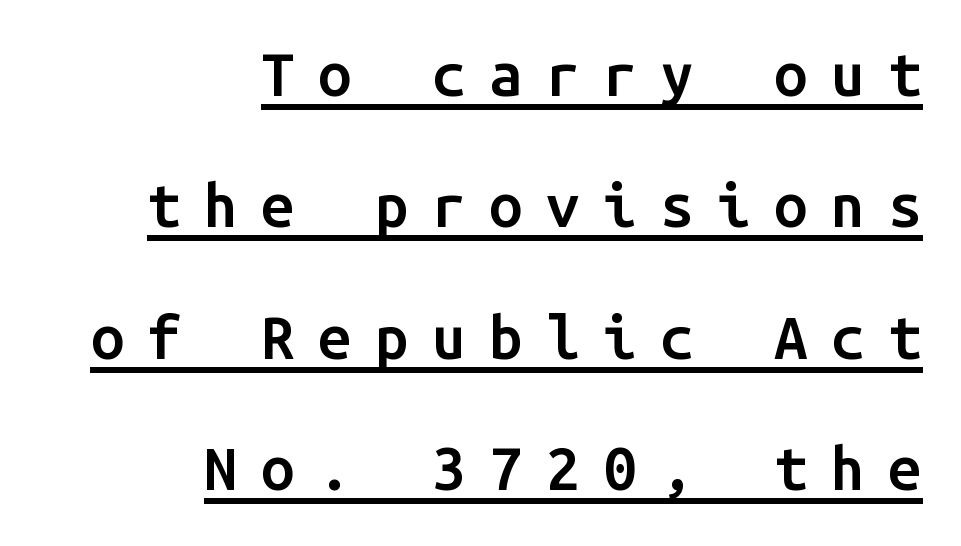
The image shows 60 px semibold sans-serif type, upright, monospaced; set right-aligned, loose line spacing (2.19x), unusually wide letter spacing (+0.39 em), underlined; low stroke contrast and a medium x-height.
